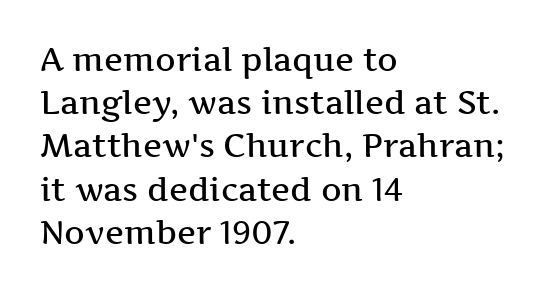
It's the straight-up-and-down kind of type. Type style note: has serifs. The characters look somewhat weighty, a semibold short of true bold. Varying glyph widths throughout — classic text-font behaviour. If you drew a ruler down the left edge, every line would touch it. This rendering features lettering with no underline.
